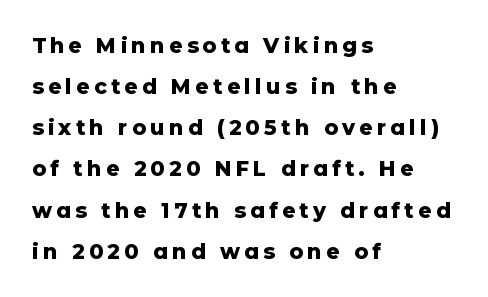
The type is letterspaced generously, with wide tracking. A full-strength bold gives these letters their thick strokes. Has an underline been added? It has not. Leading: increased.
